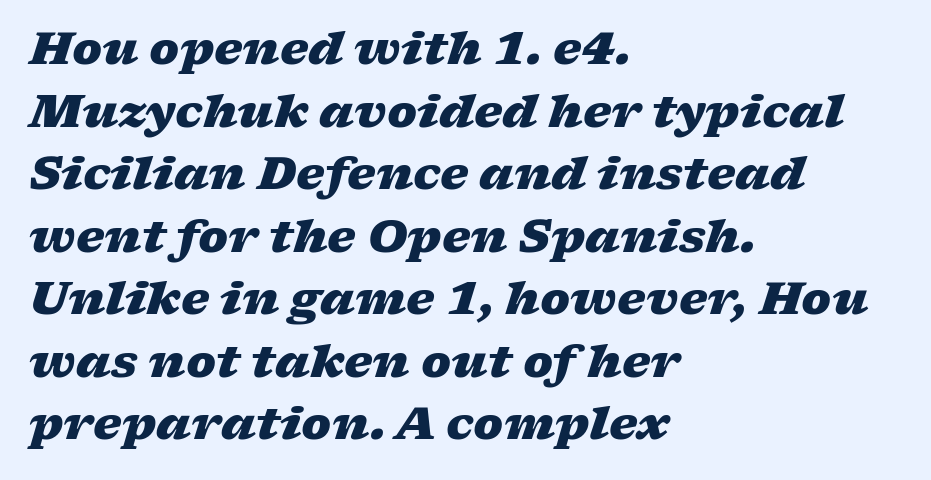
The image shows 45 px heavy, wide type, italic (leaning right); set left-aligned, normal line spacing (1.39x), normal letter spacing, not underlined; low stroke contrast and a medium x-height.
